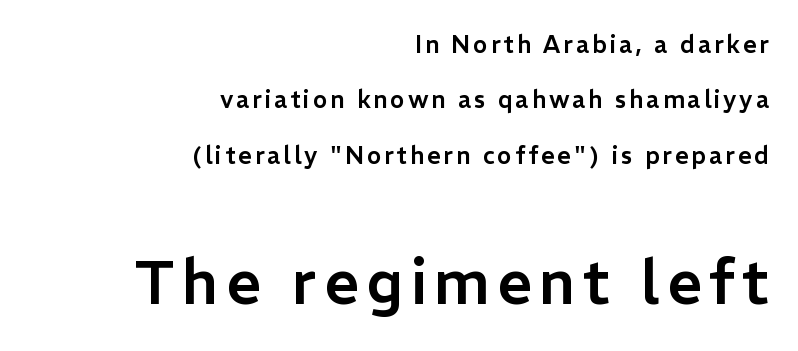
Q: Is the text italic (slanted)? A: No, it is upright.
Q: Is the typeface a serif or a sans-serif typeface? A: Sans-serif.
Q: Is the text underlined? A: No.
Q: How is the paragraph aligned? A: Right-aligned.
Q: Is the spacing between lines tight, normal or loose? A: Loose.
Q: Which block of text is set in a larger size, the first (top) or the second (bottom)? A: The second (bottom) one.
Q: Width (condensed, normal, or wide)? A: Normal.
Q: Stroke contrast? A: Low.
Q: x-height? A: Medium.
Q: Monospaced? A: No.
